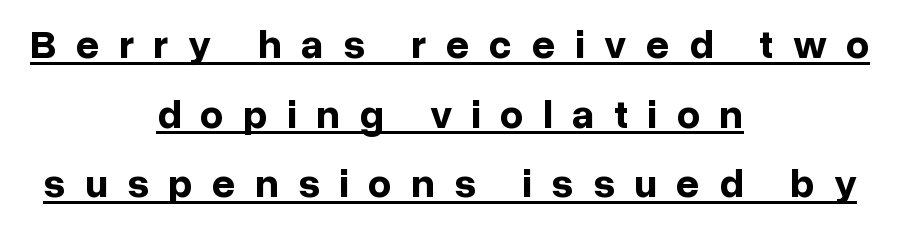
Q: Is the text bold? A: Yes.
Q: Is the text italic (slanted)? A: No, it is upright.
Q: Is the typeface a serif or a sans-serif typeface? A: Sans-serif.
Q: Is the text underlined? A: Yes.
Q: How is the paragraph aligned? A: Centered.
Q: Is the spacing between letters normal or unusually wide? A: Unusually wide.
Q: Is the spacing between lines tight, normal or loose? A: Normal.
Q: Width (condensed, normal, or wide)? A: Normal.
Q: Stroke contrast? A: Low.
Q: x-height? A: Medium.
Q: Monospaced? A: No.
